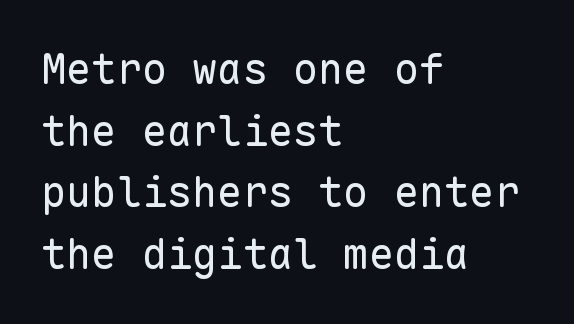
{"serif": "no", "italic": "no", "bold": "no", "weight": "regular", "width": "normal", "stroke_contrast": "low", "x_height": "medium", "monospaced": "yes", "underline": "no", "align": "left", "line_spacing": "normal", "line_spacing_ratio": 1.47, "letter_spacing": "normal", "letter_spacing_em": 0.0, "glyph_px": 42}
